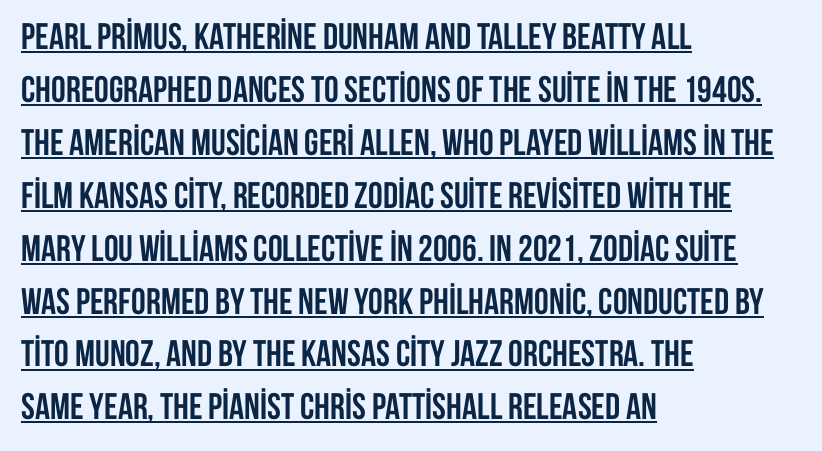
The image shows 37 px semibold, condensed sans-serif type, upright; set left-aligned, normal line spacing (1.43x), normal letter spacing, underlined; low stroke contrast and a large x-height.
